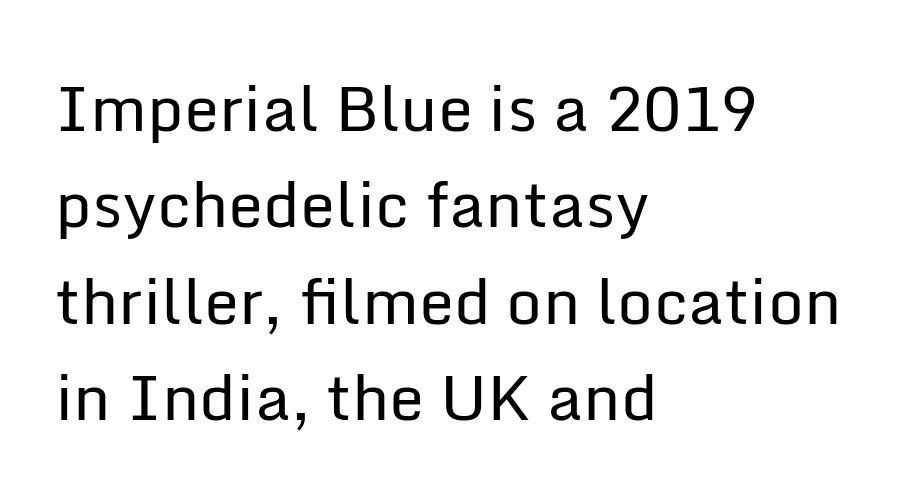
Observe the absence of serifs on each vertical stroke in this sample. Line spacing here is normal. Do the characters align in a grid? No, the font is proportional. Letter spacing: default. Line beginnings align vertically; line endings do not.
